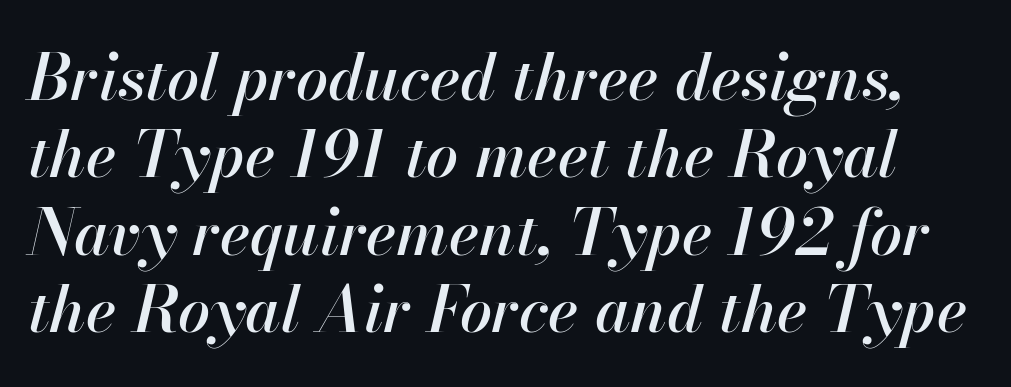
{"italic": "yes", "lean": "right", "slant_degrees": 13, "width": "normal", "stroke_contrast": "high", "x_height": "small", "monospaced": "no", "underline": "no", "line_spacing_ratio": 1.21, "letter_spacing": "normal", "letter_spacing_em": 0.0, "glyph_px": 64}
